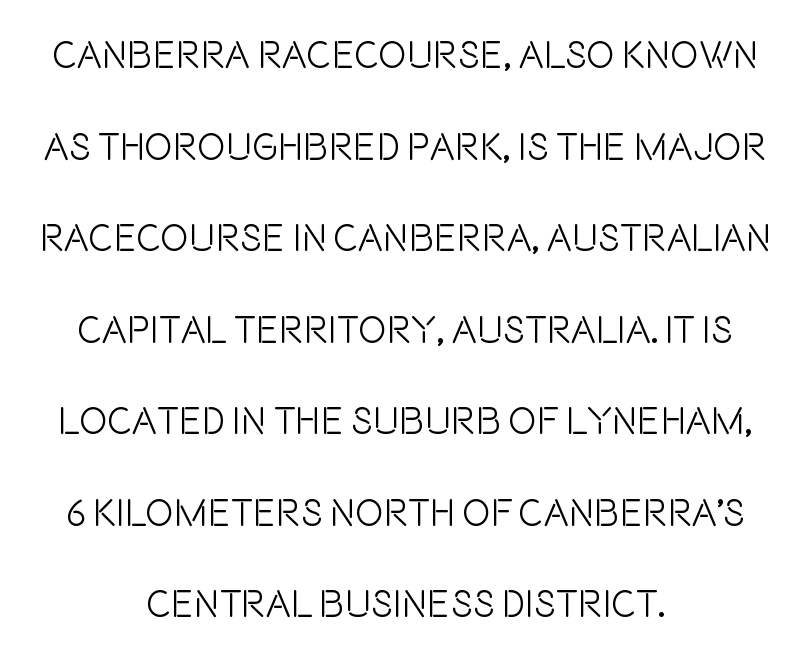
Q: Is the text italic (slanted)? A: No, it is upright.
Q: Is the typeface a serif or a sans-serif typeface? A: Sans-serif.
Q: Is the text underlined? A: No.
Q: How is the paragraph aligned? A: Centered.
Q: Is the spacing between letters normal or unusually wide? A: Normal.
Q: Is the spacing between lines tight, normal or loose? A: Loose.
Q: Width (condensed, normal, or wide)? A: Condensed.
Q: x-height? A: Large.
Q: Monospaced? A: No.
